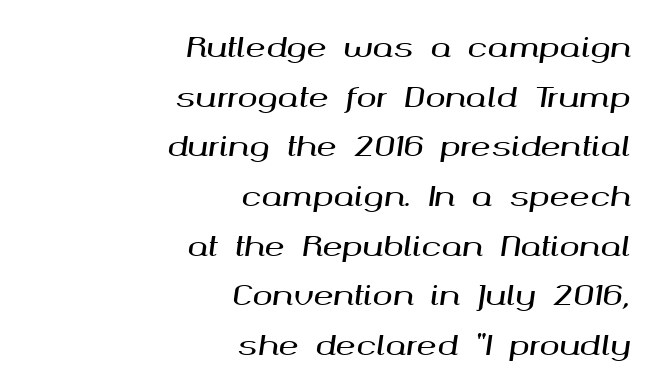
{"italic": "yes", "lean": "right", "slant_degrees": 8, "underline": "no", "align": "right", "line_spacing_ratio": 1.84, "letter_spacing": "normal", "letter_spacing_em": 0.0, "glyph_px": 27}
